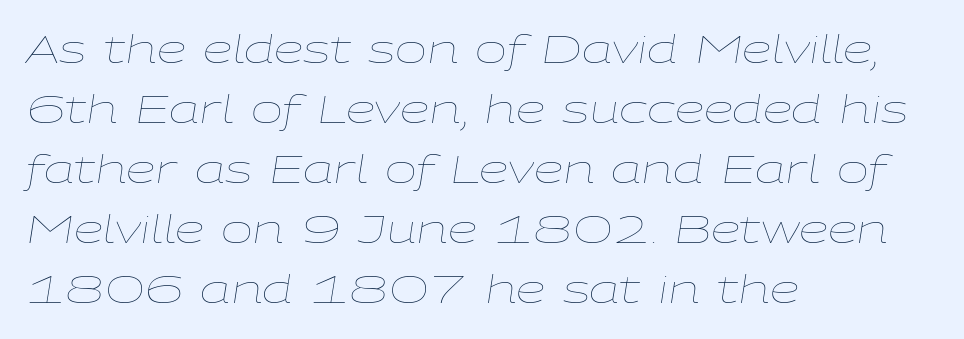
The image shows 38 px thin, wide type, italic (leaning right); set left-aligned, normal line spacing (1.58x), normal letter spacing, not underlined; low stroke contrast and a medium x-height.
